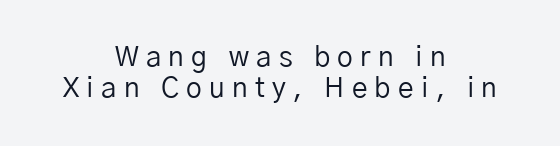
The image shows 28 px regular-weight sans-serif type, upright; set centered, tight line spacing (1.09x), unusually wide letter spacing (+0.26 em), not underlined; low stroke contrast and a medium x-height.
